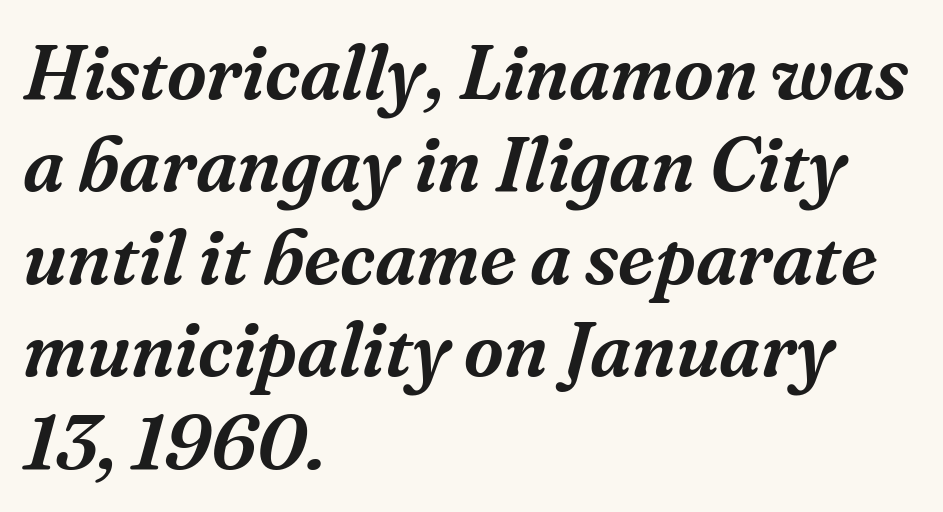
{"serif": "yes", "italic": "yes", "lean": "right", "slant_degrees": 16, "width": "normal", "stroke_contrast": "medium", "x_height": "medium", "monospaced": "no", "underline": "no", "align": "left", "line_spacing_ratio": 1.2, "letter_spacing": "normal", "letter_spacing_em": 0.0, "glyph_px": 77}
